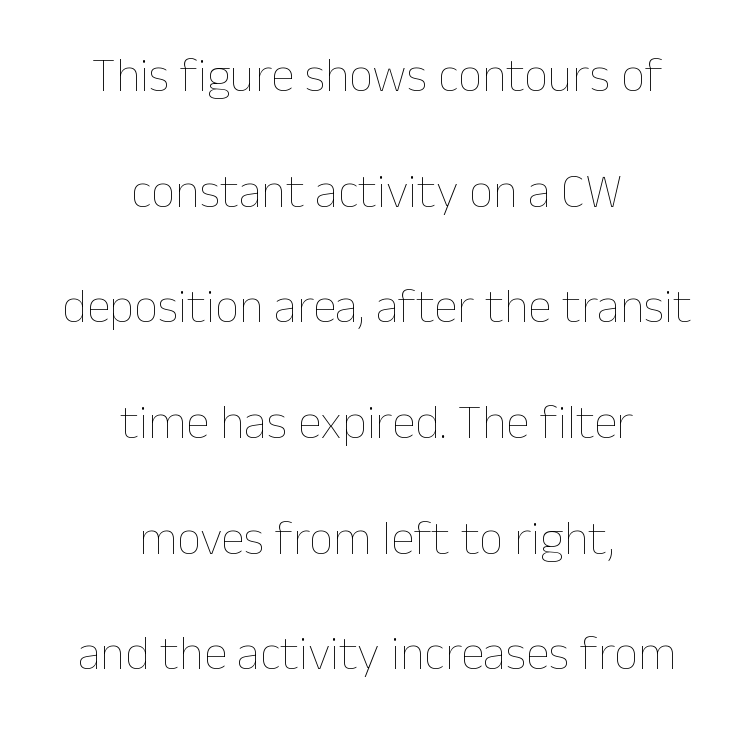
Q: Is the text bold? A: No.
Q: Is the text italic (slanted)? A: No, it is upright.
Q: Is the text underlined? A: No.
Q: How is the paragraph aligned? A: Centered.
Q: Is the spacing between letters normal or unusually wide? A: Normal.
Q: Is the spacing between lines tight, normal or loose? A: Loose.
Q: Width (condensed, normal, or wide)? A: Normal.
Q: Stroke contrast? A: Low.
Q: x-height? A: Medium.
Q: Monospaced? A: No.
